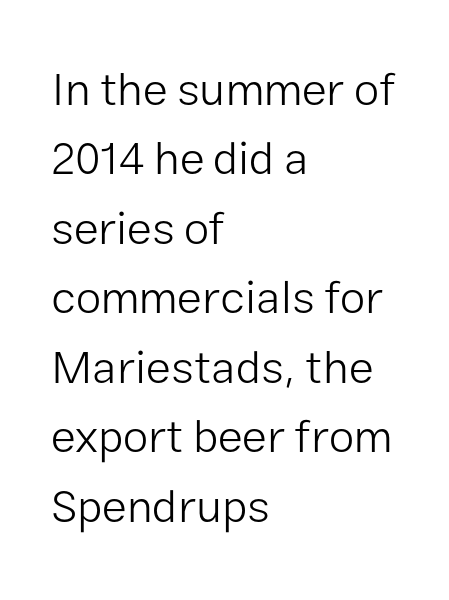
The image shows 46 px light sans-serif type, upright; set left-aligned, normal line spacing (1.51x), normal letter spacing, not underlined; low stroke contrast and a medium x-height.
